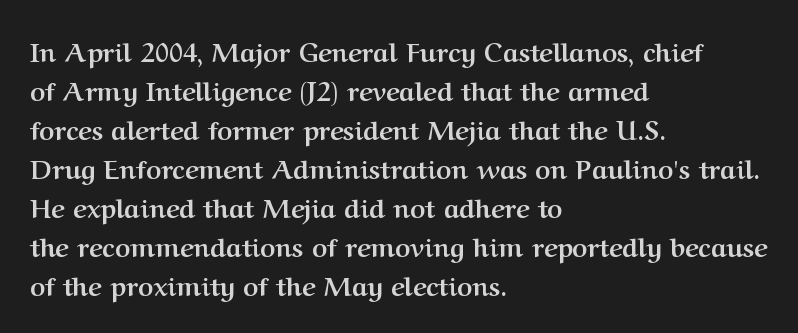
Q: Is the text bold? A: Yes.
Q: Is the text italic (slanted)? A: No, it is upright.
Q: Is the text underlined? A: No.
Q: How is the paragraph aligned? A: Left-aligned.
Q: Is the spacing between letters normal or unusually wide? A: Normal.
Q: Is the spacing between lines tight, normal or loose? A: Normal.
